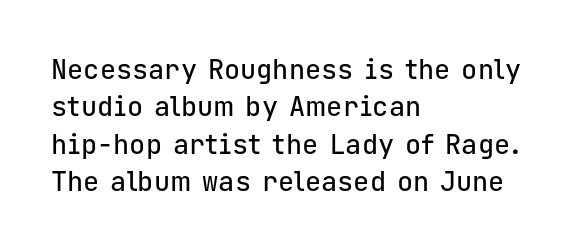
Q: Is the text italic (slanted)? A: No, it is upright.
Q: Is the text underlined? A: No.
Q: How is the paragraph aligned? A: Left-aligned.
Q: Is the spacing between letters normal or unusually wide? A: Normal.
Q: Is the spacing between lines tight, normal or loose? A: Normal.
